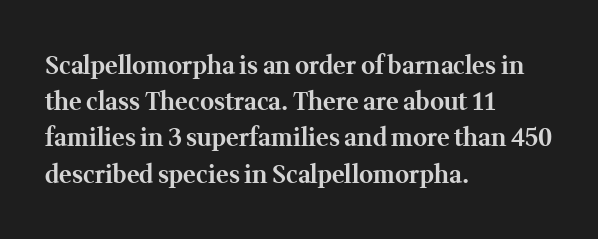
Q: Is the text bold? A: Yes.
Q: Is the text italic (slanted)? A: No, it is upright.
Q: Is the text underlined? A: No.
Q: How is the paragraph aligned? A: Left-aligned.
Q: Is the spacing between letters normal or unusually wide? A: Normal.
Q: Is the spacing between lines tight, normal or loose? A: Normal.
